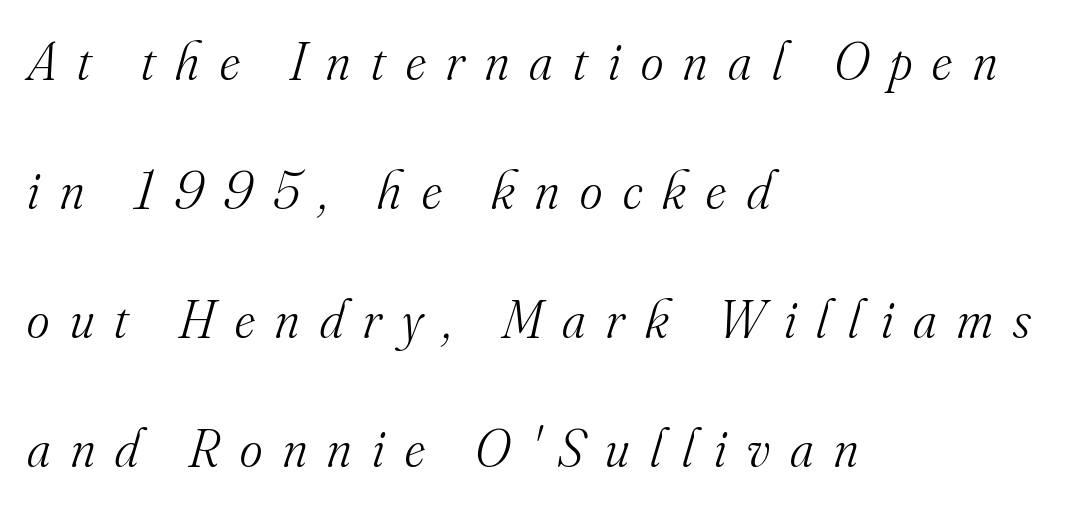
{"serif": "yes", "italic": "yes", "lean": "right", "slant_degrees": 16, "bold": "no", "weight": "light", "width": "normal", "stroke_contrast": "medium", "x_height": "small", "monospaced": "no", "underline": "no", "align": "left", "line_spacing": "loose", "line_spacing_ratio": 2.39, "letter_spacing": "wide", "letter_spacing_em": 0.38, "glyph_px": 54}
